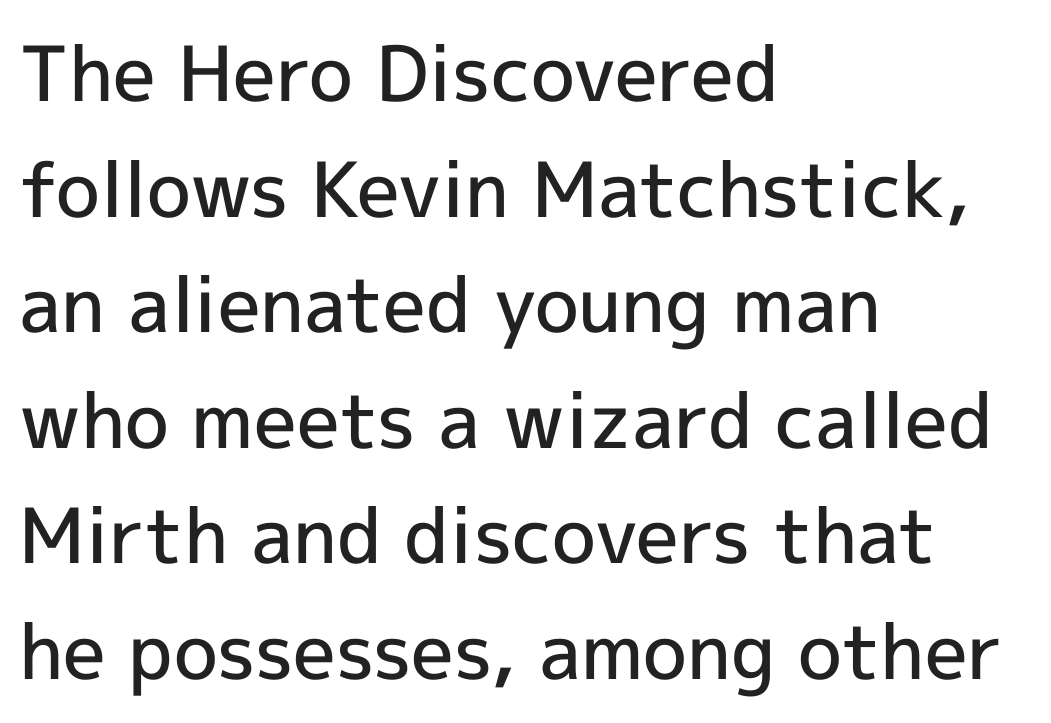
Q: Is the text bold? A: Semi-bold.
Q: Is the text italic (slanted)? A: No, it is upright.
Q: Is the typeface a serif or a sans-serif typeface? A: Sans-serif.
Q: Is the text underlined? A: No.
Q: How is the paragraph aligned? A: Left-aligned.
Q: Is the spacing between letters normal or unusually wide? A: Normal.
Q: Is the spacing between lines tight, normal or loose? A: Normal.
Q: Width (condensed, normal, or wide)? A: Normal.
Q: x-height? A: Medium.
Q: Monospaced? A: No.
